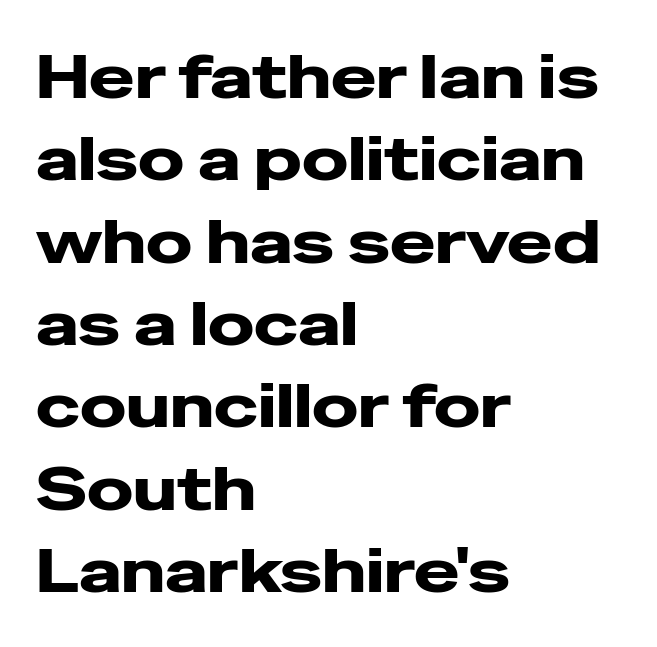
Q: Is the text italic (slanted)? A: No, it is upright.
Q: Is the typeface a serif or a sans-serif typeface? A: Sans-serif.
Q: Is the text underlined? A: No.
Q: How is the paragraph aligned? A: Left-aligned.
Q: Is the spacing between letters normal or unusually wide? A: Normal.
Q: Is the spacing between lines tight, normal or loose? A: Normal.
Q: Width (condensed, normal, or wide)? A: Wide.
Q: Stroke contrast? A: Low.
Q: x-height? A: Medium.
Q: Monospaced? A: No.
